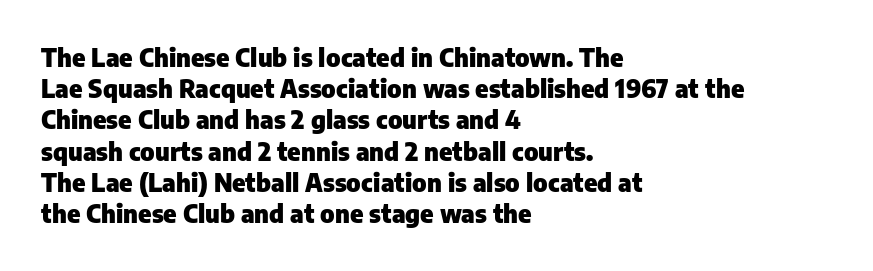
{"italic": "no", "bold": "yes", "underline": "no", "align": "left", "line_spacing": "normal", "line_spacing_ratio": 1.25, "letter_spacing": "normal", "letter_spacing_em": 0.0, "glyph_px": 25}
